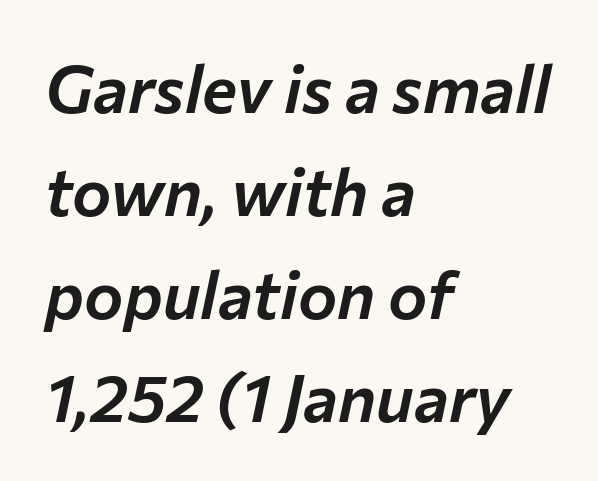
Q: Is the text italic (slanted)? A: Yes, it leans right by about 12 degrees.
Q: Is the text underlined? A: No.
Q: How is the paragraph aligned? A: Left-aligned.
Q: Is the spacing between letters normal or unusually wide? A: Normal.
Q: Is the spacing between lines tight, normal or loose? A: Normal.
Q: Width (condensed, normal, or wide)? A: Normal.
Q: Stroke contrast? A: Low.
Q: x-height? A: Medium.
Q: Monospaced? A: No.
